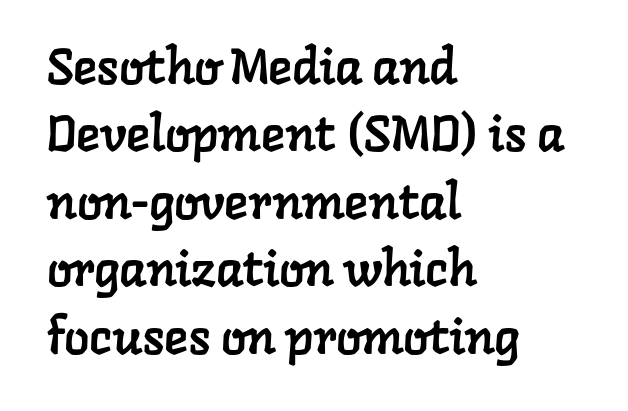
Q: Is the typeface a serif or a sans-serif typeface? A: Serif.
Q: Is the text underlined? A: No.
Q: How is the paragraph aligned? A: Left-aligned.
Q: Is the spacing between letters normal or unusually wide? A: Normal.
Q: Is the spacing between lines tight, normal or loose? A: Normal.
Q: Width (condensed, normal, or wide)? A: Normal.
Q: Stroke contrast? A: Low.
Q: x-height? A: Medium.
Q: Monospaced? A: No.
